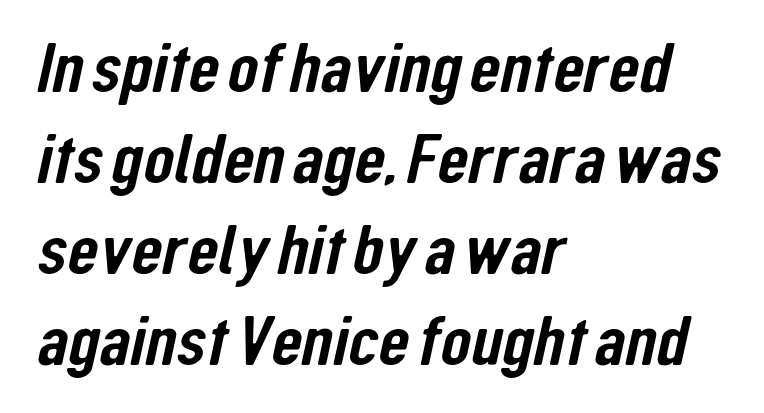
Q: Is the typeface a serif or a sans-serif typeface? A: Sans-serif.
Q: Is the text underlined? A: No.
Q: How is the paragraph aligned? A: Left-aligned.
Q: Is the spacing between letters normal or unusually wide? A: Normal.
Q: Is the spacing between lines tight, normal or loose? A: Normal.
Q: Width (condensed, normal, or wide)? A: Condensed.
Q: Stroke contrast? A: Low.
Q: x-height? A: Medium.
Q: Monospaced? A: No.
